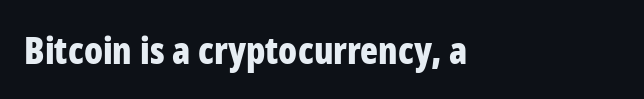
Characters remain perfectly vertical along every line. The rendering uses natural spacing where letterforms have individual widths. The rendering anchors every line to the left-hand side. The type is set solid horizontally, with unmodified tracking. You can tell from the bare stems that sans-serif type was used. Notice how thick the strokes are: this is what a full bold looks like.
